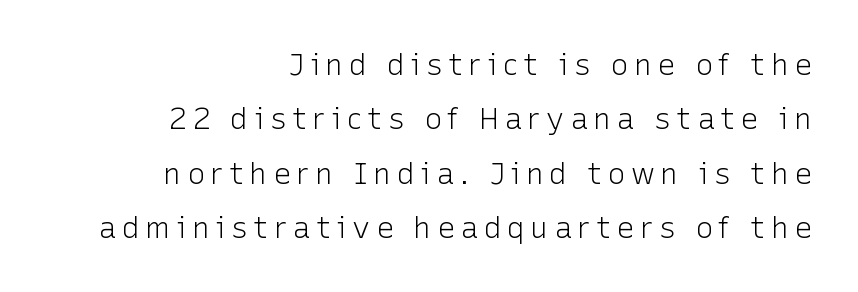
Q: Is the text bold? A: No.
Q: Is the text italic (slanted)? A: No, it is upright.
Q: Is the typeface a serif or a sans-serif typeface? A: Sans-serif.
Q: Is the text underlined? A: No.
Q: How is the paragraph aligned? A: Right-aligned.
Q: Width (condensed, normal, or wide)? A: Normal.
Q: Stroke contrast? A: Low.
Q: x-height? A: Medium.
Q: Monospaced? A: No.
